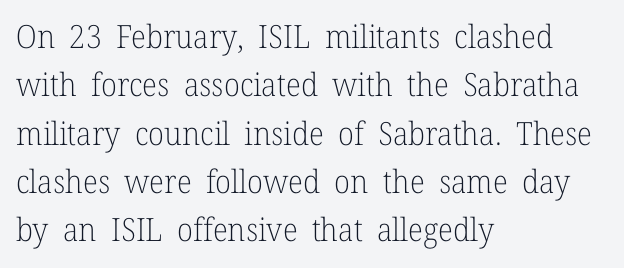
Q: Is the text bold? A: No.
Q: Is the text italic (slanted)? A: No, it is upright.
Q: Is the typeface a serif or a sans-serif typeface? A: Serif.
Q: Is the text underlined? A: No.
Q: How is the paragraph aligned? A: Left-aligned.
Q: Is the spacing between letters normal or unusually wide? A: Normal.
Q: Is the spacing between lines tight, normal or loose? A: Normal.
Q: Width (condensed, normal, or wide)? A: Normal.
Q: Stroke contrast? A: Low.
Q: x-height? A: Medium.
Q: Monospaced? A: No.
